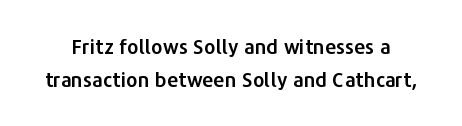
{"italic": "no", "underline": "no", "line_spacing": "normal", "line_spacing_ratio": 1.63, "letter_spacing": "normal", "letter_spacing_em": 0.0, "glyph_px": 20}
